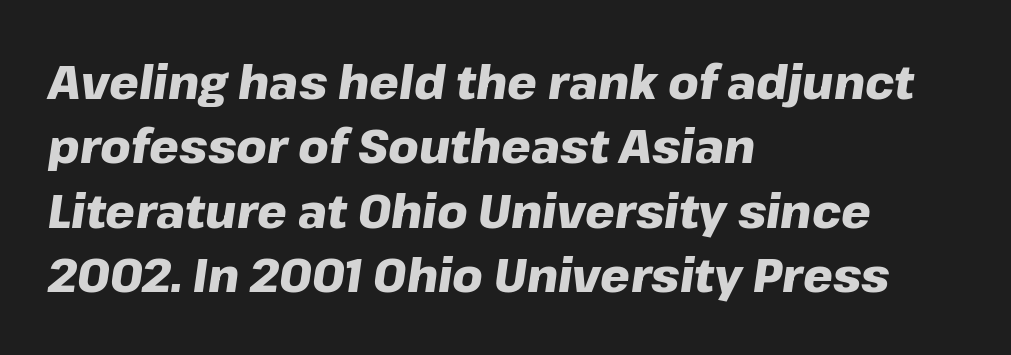
Q: Is the text bold? A: Yes.
Q: Is the text italic (slanted)? A: Yes, it leans right by about 8 degrees.
Q: Is the text underlined? A: No.
Q: How is the paragraph aligned? A: Left-aligned.
Q: Is the spacing between letters normal or unusually wide? A: Normal.
Q: Is the spacing between lines tight, normal or loose? A: Normal.
Q: Width (condensed, normal, or wide)? A: Normal.
Q: Stroke contrast? A: Low.
Q: x-height? A: Medium.
Q: Monospaced? A: No.
